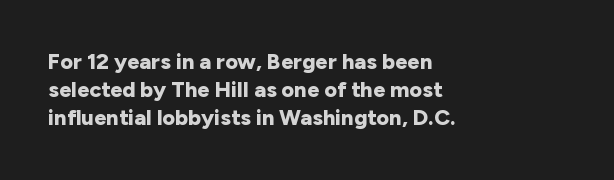
The image shows 22 px bold type, upright; set left-aligned, normal line spacing (1.28x), normal letter spacing, not underlined.
